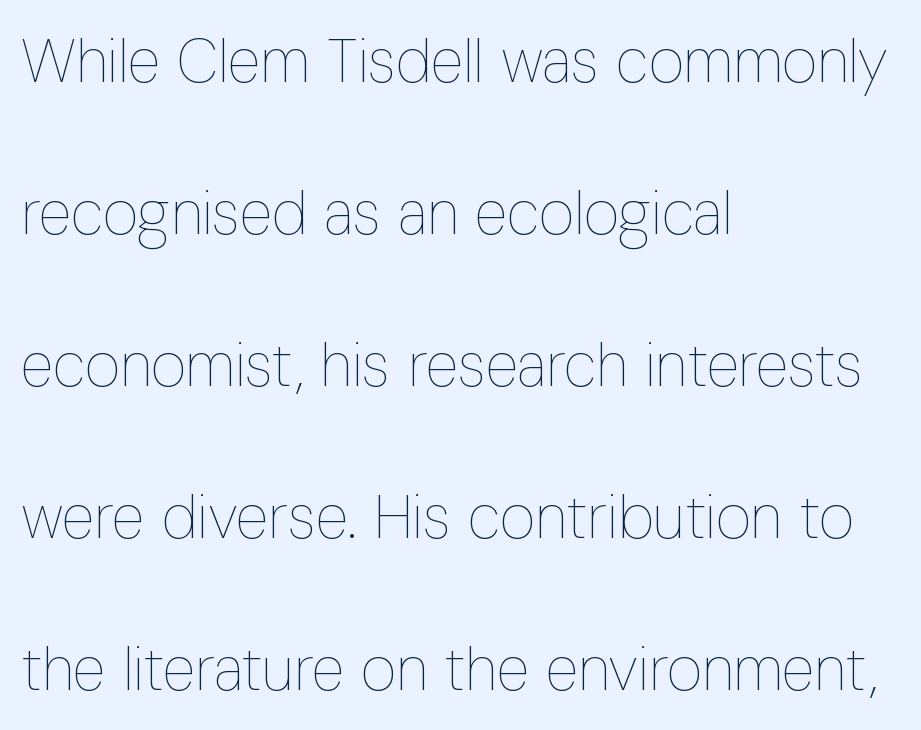
Any mark beneath the type? The region is blank. The text block is weighted toward the left margin, trailing off unevenly rightward. Airy leading. Do the characters align in a grid? No, the font is proportional. Weight: regular or lighter. The letters sit at their default tracking, neither squeezed nor spread.
